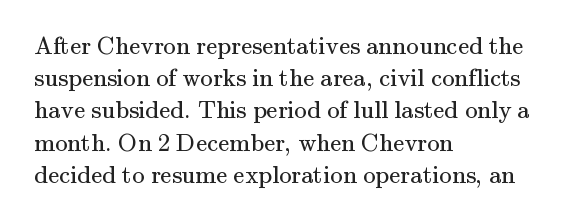
These lines keep a tight, regular rhythm from letter to letter. This sample is left-justified, so line endings fall wherever the words run out. The space between consecutive lines is moderate. Do the letters lean? They stand straight. The passage shown is not underscored anywhere. Stems and bowls with no extra thickness — not bold.
